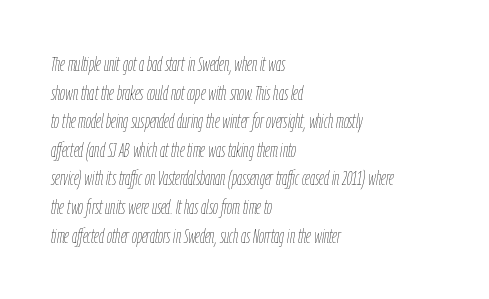
{"italic": "yes", "lean": "right", "slant_degrees": 9, "bold": "no", "underline": "no", "align": "left", "line_spacing": "normal", "line_spacing_ratio": 1.43, "letter_spacing": "normal", "letter_spacing_em": 0.0, "glyph_px": 20}
